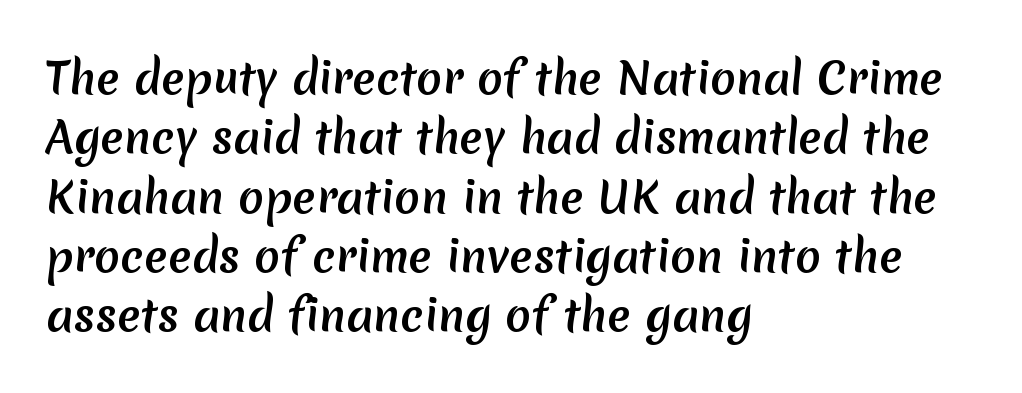
Classification — sans serif. The letterforms sit shoulder to shoulder at normal distance. Underline: absent. You could not count columns in this text — the font is proportionally spaced.
